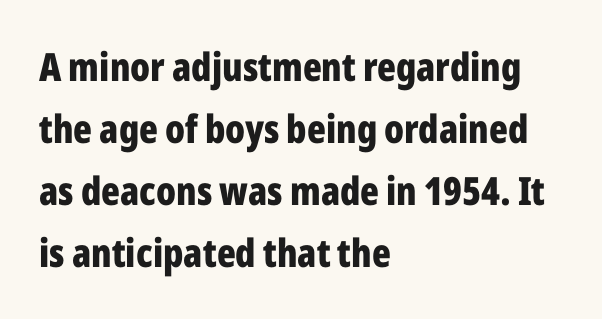
{"serif": "no", "italic": "no", "bold": "yes", "weight": "bold", "width": "condensed", "stroke_contrast": "low", "x_height": "medium", "monospaced": "no", "underline": "no", "align": "left", "line_spacing": "normal", "line_spacing_ratio": 1.59, "letter_spacing": "normal", "letter_spacing_em": 0.0, "glyph_px": 39}
